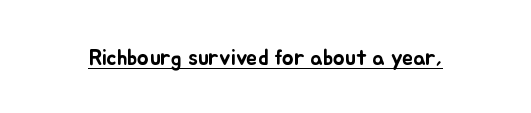
Q: Is the text italic (slanted)? A: No, it is upright.
Q: Is the text underlined? A: Yes.
Q: Is the spacing between letters normal or unusually wide? A: Normal.
